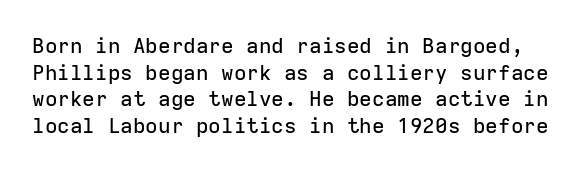
{"italic": "no", "underline": "no", "line_spacing": "normal", "line_spacing_ratio": 1.27, "letter_spacing": "normal", "letter_spacing_em": 0.0, "glyph_px": 21}
